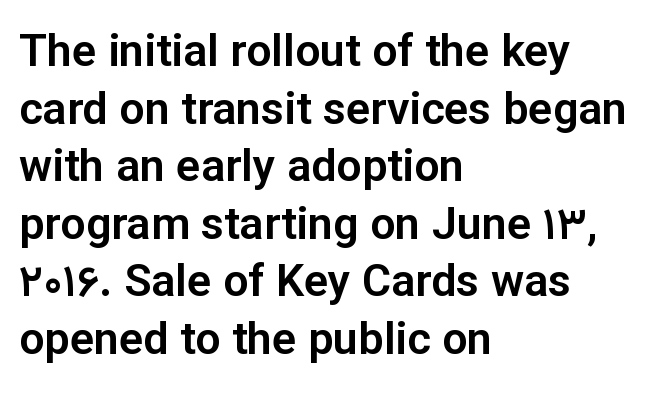
Q: Is the text italic (slanted)? A: No, it is upright.
Q: Is the typeface a serif or a sans-serif typeface? A: Sans-serif.
Q: Is the text underlined? A: No.
Q: How is the paragraph aligned? A: Left-aligned.
Q: Is the spacing between letters normal or unusually wide? A: Normal.
Q: Is the spacing between lines tight, normal or loose? A: Normal.
Q: Width (condensed, normal, or wide)? A: Normal.
Q: Stroke contrast? A: Low.
Q: x-height? A: Medium.
Q: Monospaced? A: No.
